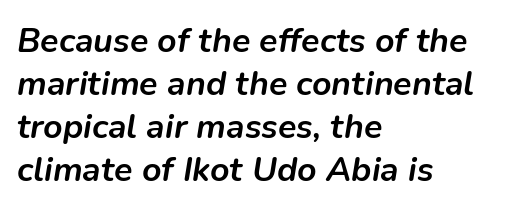
The strokes are fattened all the way to bold. Bare-footed words on every line. The type is set solid horizontally, with unmodified tracking. Every row of glyphs begins at an identical x-position on the left. Each new line begins a customary step beneath the previous one.
